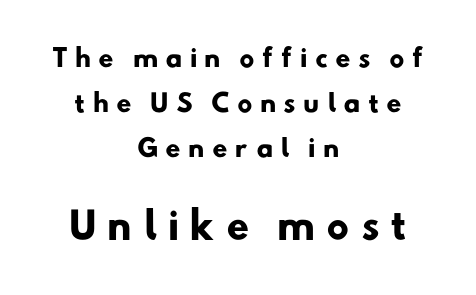
Each letter's strokes conclude bluntly, with no projecting serifs. The space directly below the letters is spotless. This sample has the flowing, uneven cadence of proportional lettering. Where is the straight margin? There isn't one; the lines are centered. Chunky letters — that's bold for sure.
